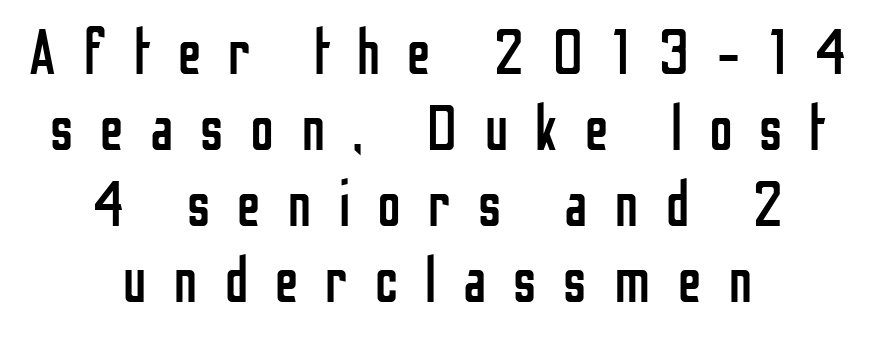
{"serif": "no", "italic": "no", "bold": "no", "weight": "regular", "width": "condensed", "stroke_contrast": "low", "x_height": "medium", "monospaced": "no", "underline": "no", "align": "center", "line_spacing_ratio": 1.19, "letter_spacing": "wide", "letter_spacing_em": 0.42, "glyph_px": 64}
